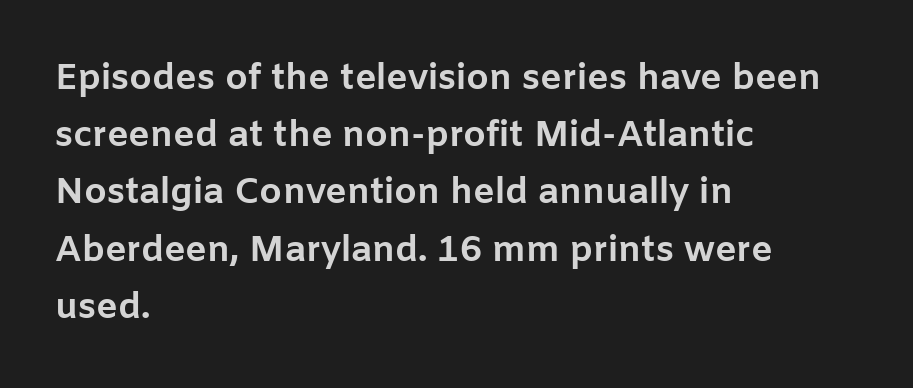
{"serif": "no", "italic": "no", "bold": "yes", "weight": "bold", "width": "normal", "stroke_contrast": "low", "x_height": "medium", "monospaced": "no", "underline": "no", "align": "left", "line_spacing": "normal", "line_spacing_ratio": 1.59, "letter_spacing": "normal", "letter_spacing_em": 0.0, "glyph_px": 36}
